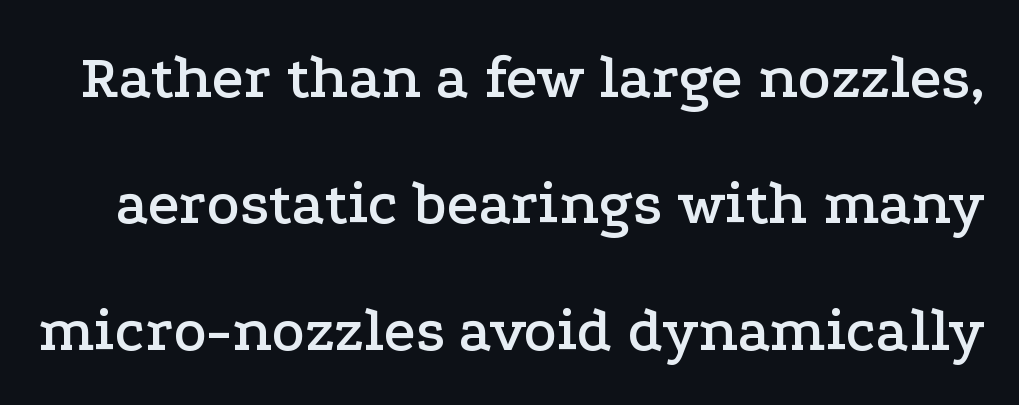
{"serif": "yes", "italic": "no", "width": "wide", "stroke_contrast": "low", "x_height": "medium", "monospaced": "no", "underline": "no", "line_spacing": "loose", "line_spacing_ratio": 2.04, "letter_spacing": "normal", "letter_spacing_em": 0.0, "glyph_px": 62}
